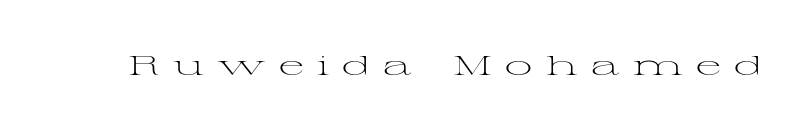
Q: Is the text bold? A: No.
Q: Is the text italic (slanted)? A: No, it is upright.
Q: Is the text underlined? A: No.
Q: Is the spacing between letters normal or unusually wide? A: Unusually wide.
